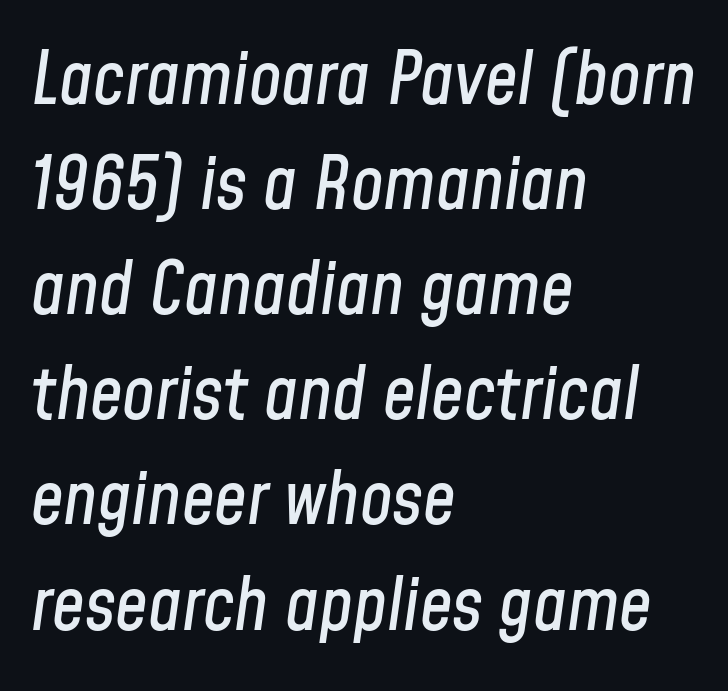
You could call the tracking neutral — neither tight nor loose. The compositor pushed each line to the left boundary. The space beneath each line is pristine and unruled. Spacing verdict: proportional, widths tailored to each character. Every character sits at an angle, as italics do.
